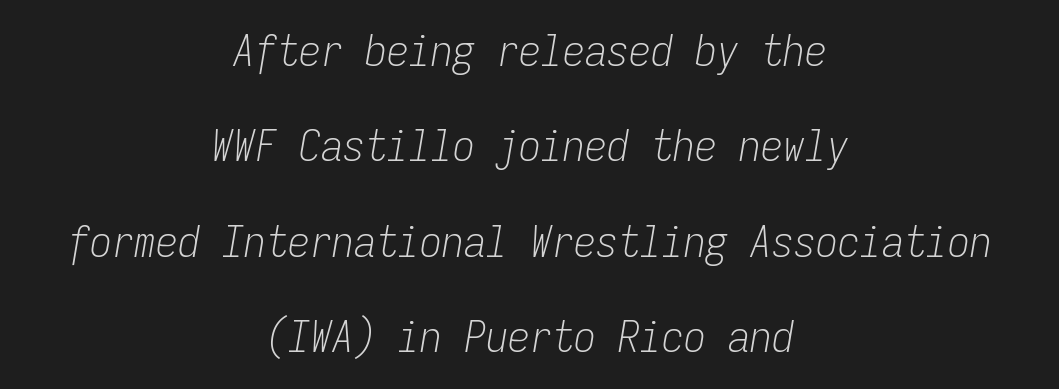
{"italic": "yes", "lean": "right", "slant_degrees": 9, "bold": "no", "weight": "light", "width": "condensed", "stroke_contrast": "low", "x_height": "medium", "monospaced": "yes", "underline": "no", "align": "center", "line_spacing": "loose", "line_spacing_ratio": 2.17, "letter_spacing": "normal", "letter_spacing_em": 0.0, "glyph_px": 44}
